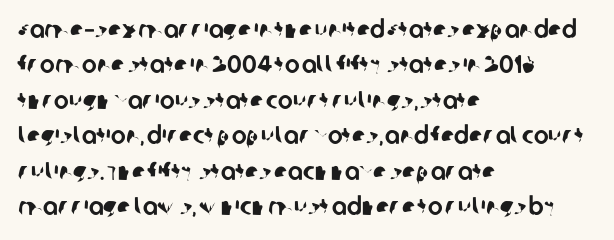
The image shows 25 px text type; set left-aligned, normal line spacing (1.42x), normal letter spacing, not underlined.
